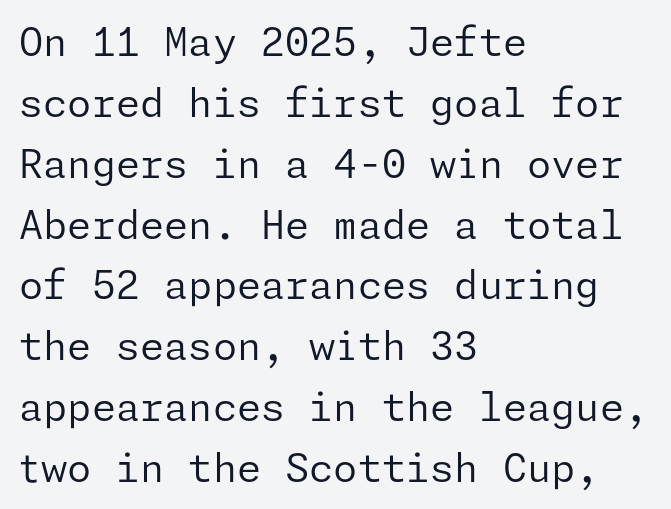
Q: Is the text bold? A: No.
Q: Is the text italic (slanted)? A: No, it is upright.
Q: Is the typeface a serif or a sans-serif typeface? A: Sans-serif.
Q: Is the text underlined? A: No.
Q: How is the paragraph aligned? A: Left-aligned.
Q: Is the spacing between letters normal or unusually wide? A: Normal.
Q: Is the spacing between lines tight, normal or loose? A: Normal.
Q: Width (condensed, normal, or wide)? A: Normal.
Q: Stroke contrast? A: Low.
Q: x-height? A: Medium.
